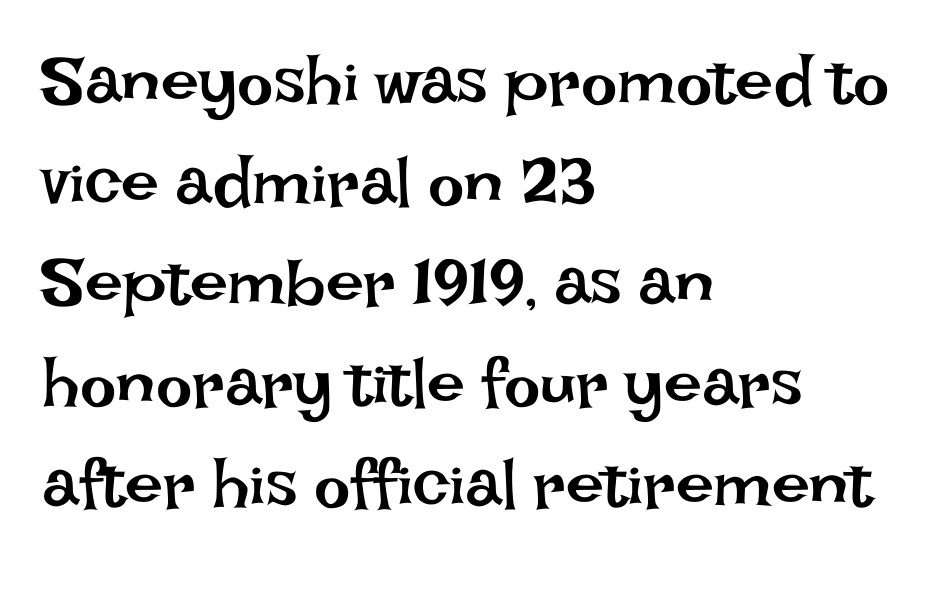
The image shows 68 px regular-weight type, upright; set left-aligned, normal line spacing (1.48x), normal letter spacing, not underlined; low stroke contrast and a large x-height.
